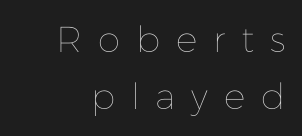
No heavy texture on the line: the type isn't bold. It's the straight-up-and-down kind of type. Interline gaps are of average width in this sample. Note the varied advance widths — an 'i' is clearly narrower than an 'm'.
